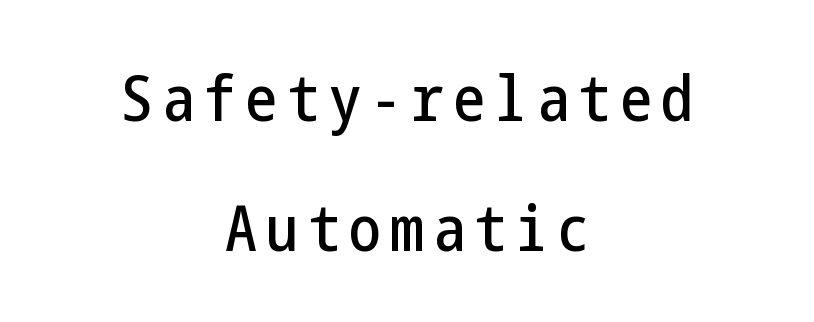
Serif or sans? Sans — the stroke terminals are bare. Words float on clear page, feet unadorned. Layout note: lines centered. Compared with typical paragraphs, the rows here are farther apart. Characters remain perfectly vertical along every line.
